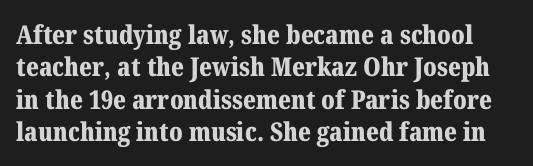
{"italic": "no", "bold": "yes", "underline": "no", "line_spacing": "normal", "line_spacing_ratio": 1.25, "letter_spacing": "normal", "letter_spacing_em": 0.0, "glyph_px": 26}
